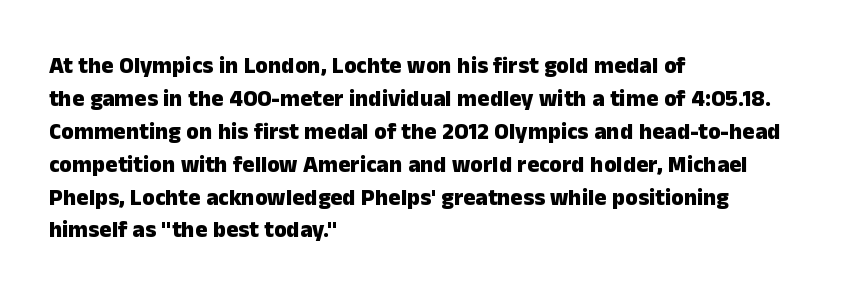
{"italic": "no", "bold": "yes", "underline": "no", "align": "left", "line_spacing": "normal", "line_spacing_ratio": 1.43, "letter_spacing": "normal", "letter_spacing_em": 0.0, "glyph_px": 23}
